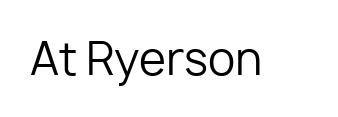
Q: Is the text bold? A: No.
Q: Is the text italic (slanted)? A: No, it is upright.
Q: Is the typeface a serif or a sans-serif typeface? A: Sans-serif.
Q: Is the text underlined? A: No.
Q: Is the spacing between letters normal or unusually wide? A: Normal.
Q: Width (condensed, normal, or wide)? A: Normal.
Q: Stroke contrast? A: Low.
Q: x-height? A: Medium.
Q: Monospaced? A: No.
